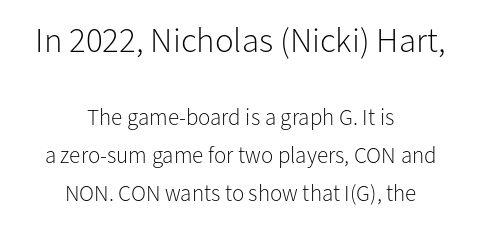
{"serif": "no", "italic": "no", "bold": "no", "weight": "light", "width": "normal", "stroke_contrast": "low", "x_height": "medium", "monospaced": "no", "underline": "no", "align": "center", "line_spacing": "normal", "line_spacing_ratio": 1.64, "letter_spacing": "normal", "letter_spacing_em": 0.0, "larger_block": "first", "size_ratio": 1.52, "glyph_px": 35}
